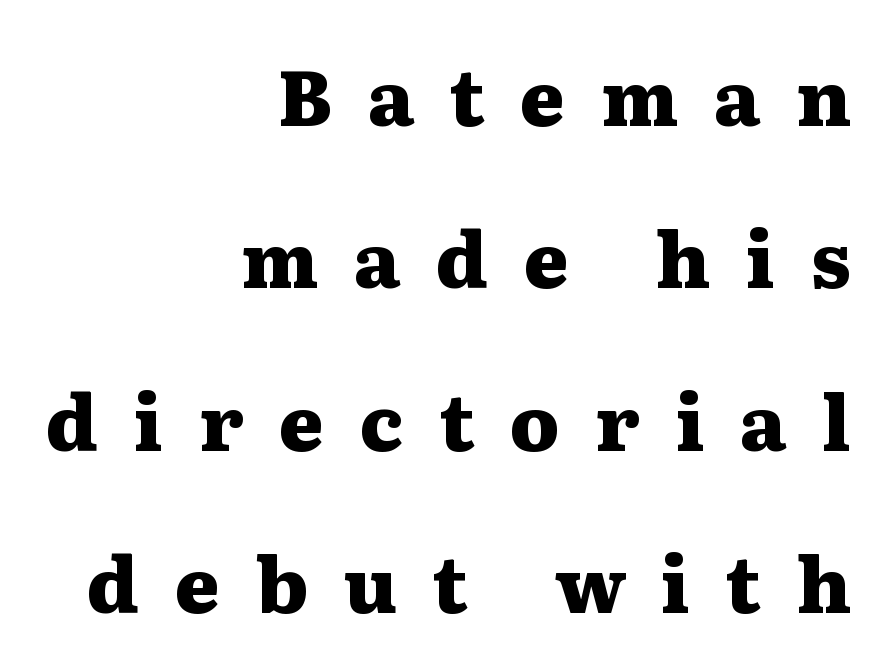
{"serif": "yes", "italic": "no", "bold": "yes", "weight": "heavy", "width": "wide", "stroke_contrast": "medium", "x_height": "medium", "monospaced": "no", "underline": "no", "align": "right", "line_spacing": "loose", "line_spacing_ratio": 2.11, "letter_spacing": "wide", "letter_spacing_em": 0.46, "glyph_px": 77}
